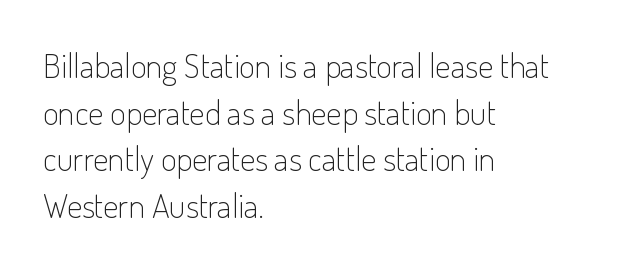
Q: Is the text bold? A: No.
Q: Is the text italic (slanted)? A: No, it is upright.
Q: Is the typeface a serif or a sans-serif typeface? A: Sans-serif.
Q: Is the text underlined? A: No.
Q: How is the paragraph aligned? A: Left-aligned.
Q: Is the spacing between letters normal or unusually wide? A: Normal.
Q: Is the spacing between lines tight, normal or loose? A: Normal.
Q: Width (condensed, normal, or wide)? A: Condensed.
Q: Stroke contrast? A: Low.
Q: x-height? A: Small.
Q: Monospaced? A: No.
